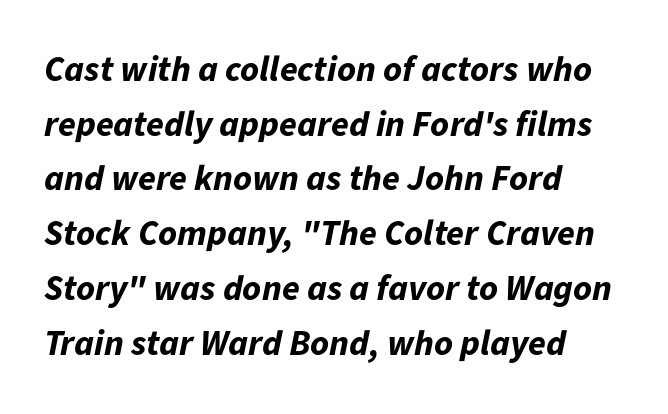
{"italic": "yes", "lean": "right", "slant_degrees": 11, "bold": "yes", "weight": "bold", "width": "normal", "stroke_contrast": "low", "x_height": "medium", "monospaced": "no", "underline": "no", "align": "left", "line_spacing": "normal", "line_spacing_ratio": 1.52, "letter_spacing": "normal", "letter_spacing_em": 0.0, "glyph_px": 36}
